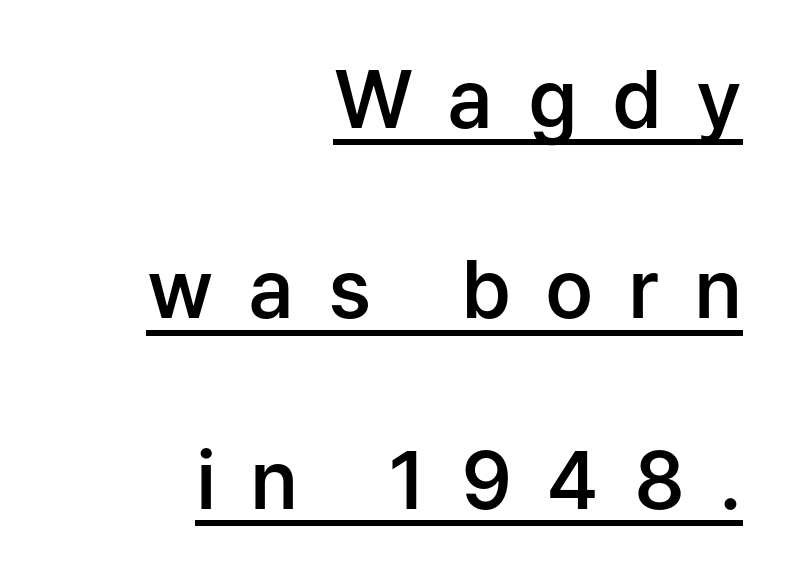
Q: Is the text bold? A: Semi-bold.
Q: Is the text italic (slanted)? A: No, it is upright.
Q: Is the typeface a serif or a sans-serif typeface? A: Sans-serif.
Q: Is the text underlined? A: Yes.
Q: How is the paragraph aligned? A: Right-aligned.
Q: Is the spacing between letters normal or unusually wide? A: Unusually wide.
Q: Is the spacing between lines tight, normal or loose? A: Loose.
Q: Width (condensed, normal, or wide)? A: Normal.
Q: Stroke contrast? A: Low.
Q: x-height? A: Medium.
Q: Monospaced? A: No.
